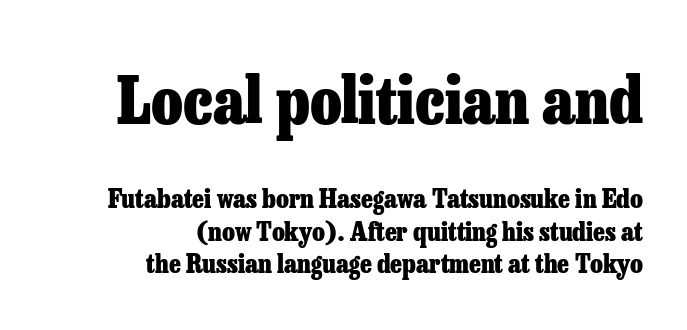
Letters rest on an invisible, unmarked baseline. When letters stand straight like this, we call the style roman or upright. Interline gaps are of average width in this sample. The rendering shrinks the type as you move from the upper chunk to the lower. Serifs: yes, visible at the terminals of the letterforms.
